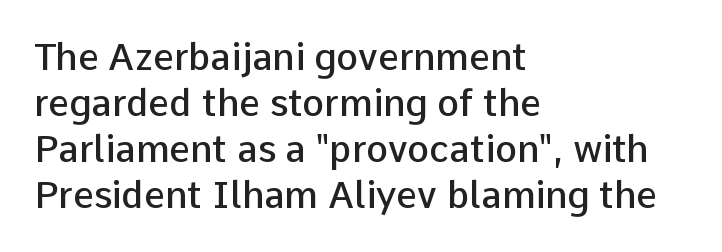
Beneath every word, the page is bare. The type family on display is of the sans-serif kind. Designer's note — italics off, roman on. Each letter keeps its own natural width here, so spacing adapts to shape.
